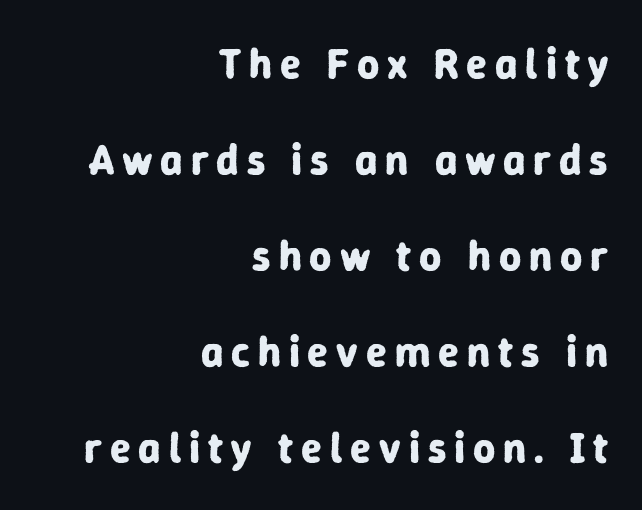
Each row of text sits above clean, open space. What weight is shown? A full bold with thick strokes. Honestly, the rows look like they've been pulled way apart. Layout note: lines flush right.
